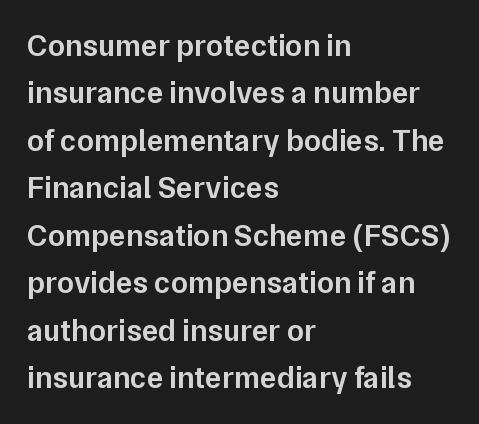
Q: Is the text bold? A: Semi-bold.
Q: Is the text italic (slanted)? A: No, it is upright.
Q: Is the typeface a serif or a sans-serif typeface? A: Sans-serif.
Q: Is the text underlined? A: No.
Q: How is the paragraph aligned? A: Left-aligned.
Q: Is the spacing between letters normal or unusually wide? A: Normal.
Q: Is the spacing between lines tight, normal or loose? A: Normal.
Q: Width (condensed, normal, or wide)? A: Normal.
Q: Stroke contrast? A: Low.
Q: x-height? A: Medium.
Q: Monospaced? A: No.
